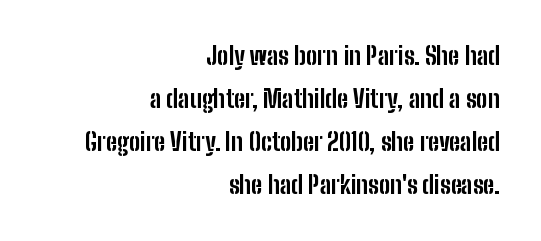
The image shows 24 px bold type, upright; set right-aligned, line spacing 1.79x, normal letter spacing, not underlined.
